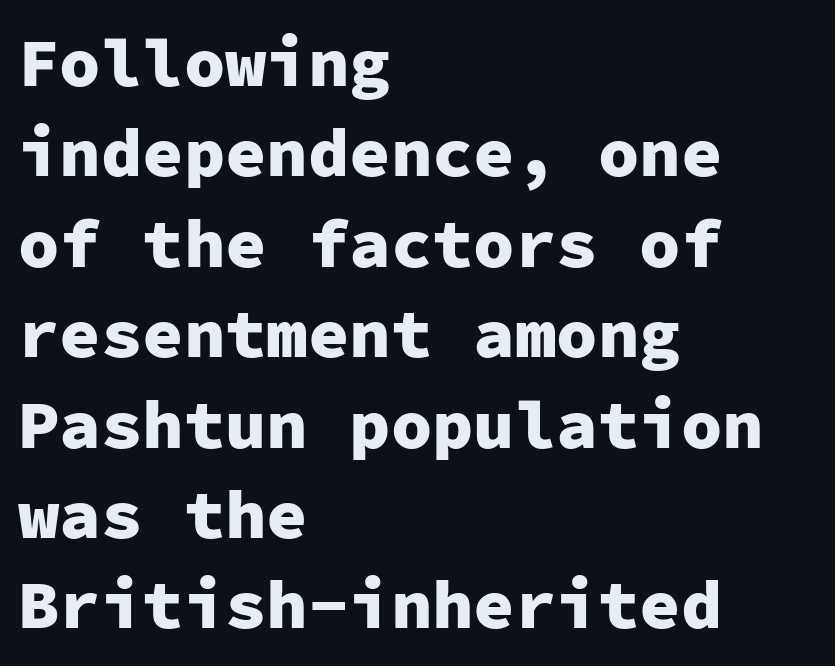
{"serif": "no", "italic": "no", "bold": "yes", "weight": "heavy", "width": "normal", "stroke_contrast": "low", "x_height": "medium", "monospaced": "yes", "underline": "no", "align": "left", "line_spacing": "normal", "line_spacing_ratio": 1.31, "letter_spacing": "normal", "letter_spacing_em": 0.0, "glyph_px": 69}
